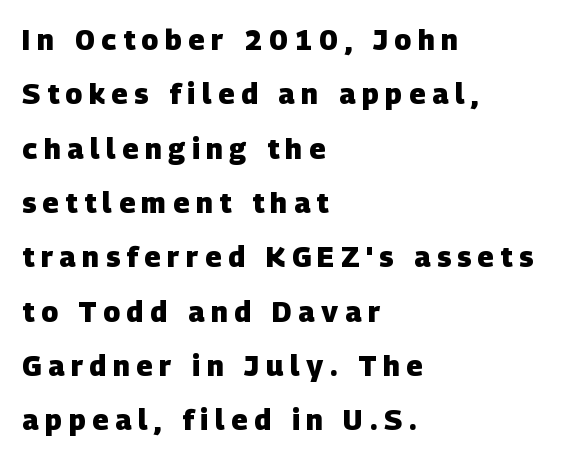
The rendering uses a large line-height, opening up the rows. The typesetting leans heavy: a genuine bold. The letters advance in unequal steps, a hallmark of proportional type. Each letter's strokes conclude bluntly, with no projecting serifs.
